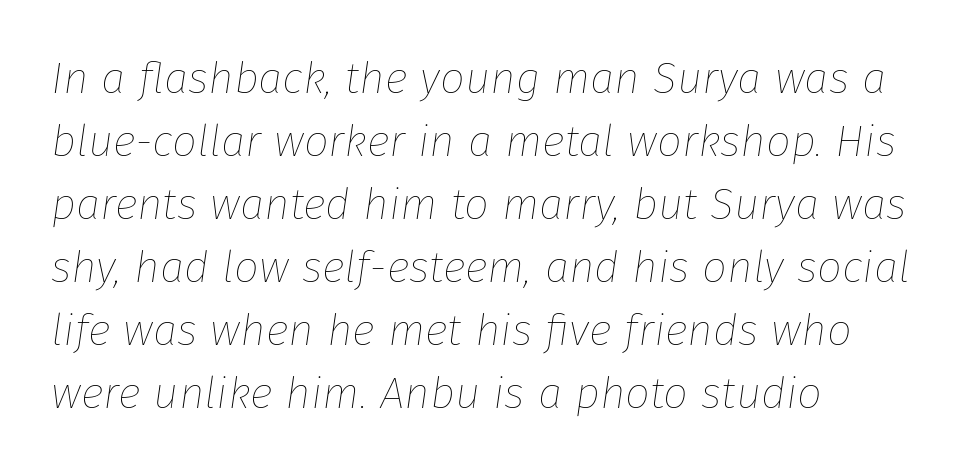
Q: Is the text bold? A: No.
Q: Is the text italic (slanted)? A: Yes, it leans right by about 8 degrees.
Q: Is the text underlined? A: No.
Q: How is the paragraph aligned? A: Left-aligned.
Q: Is the spacing between letters normal or unusually wide? A: Normal.
Q: Is the spacing between lines tight, normal or loose? A: Normal.
Q: Width (condensed, normal, or wide)? A: Normal.
Q: Stroke contrast? A: Low.
Q: x-height? A: Medium.
Q: Monospaced? A: No.
